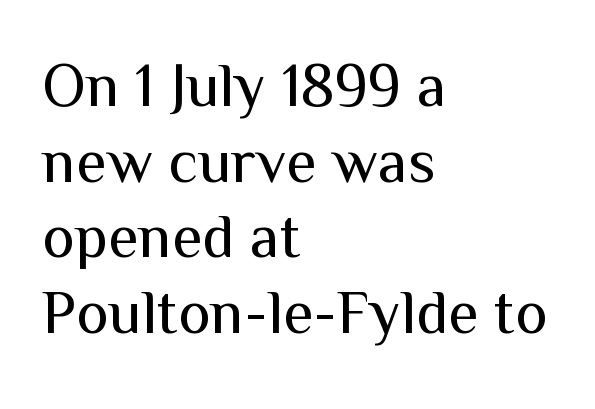
Q: Is the text bold? A: No.
Q: Is the text italic (slanted)? A: No, it is upright.
Q: Is the typeface a serif or a sans-serif typeface? A: Sans-serif.
Q: Is the text underlined? A: No.
Q: How is the paragraph aligned? A: Left-aligned.
Q: Is the spacing between letters normal or unusually wide? A: Normal.
Q: Width (condensed, normal, or wide)? A: Normal.
Q: Stroke contrast? A: Medium.
Q: x-height? A: Medium.
Q: Monospaced? A: No.
